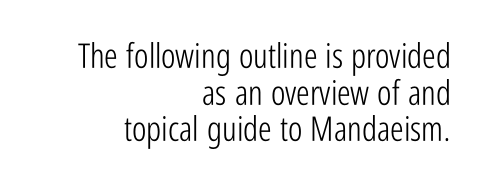
The image shows 34 px light, condensed sans-serif type, upright; set right-aligned, tight line spacing (1.08x), normal letter spacing, not underlined; low stroke contrast and a medium x-height.
